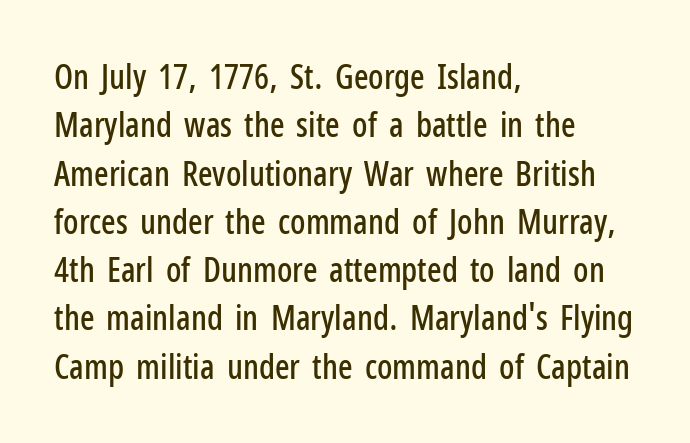
Q: Is the text italic (slanted)? A: No, it is upright.
Q: Is the typeface a serif or a sans-serif typeface? A: Sans-serif.
Q: Is the text underlined? A: No.
Q: How is the paragraph aligned? A: Left-aligned.
Q: Is the spacing between letters normal or unusually wide? A: Normal.
Q: Is the spacing between lines tight, normal or loose? A: Normal.
Q: Width (condensed, normal, or wide)? A: Condensed.
Q: Stroke contrast? A: Low.
Q: x-height? A: Medium.
Q: Monospaced? A: No.
